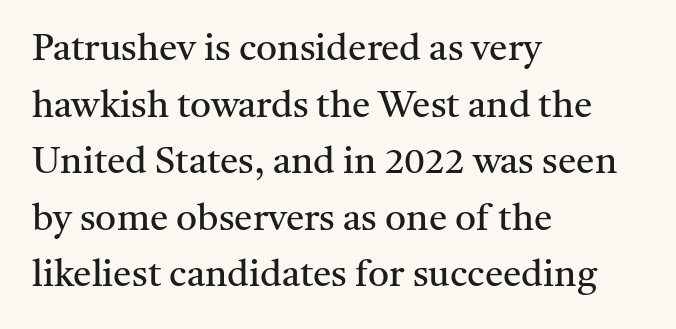
Q: Is the text bold? A: No.
Q: Is the text italic (slanted)? A: No, it is upright.
Q: Is the typeface a serif or a sans-serif typeface? A: Serif.
Q: Is the text underlined? A: No.
Q: How is the paragraph aligned? A: Left-aligned.
Q: Is the spacing between letters normal or unusually wide? A: Normal.
Q: Is the spacing between lines tight, normal or loose? A: Normal.
Q: Width (condensed, normal, or wide)? A: Normal.
Q: Stroke contrast? A: Medium.
Q: x-height? A: Medium.
Q: Monospaced? A: No.
